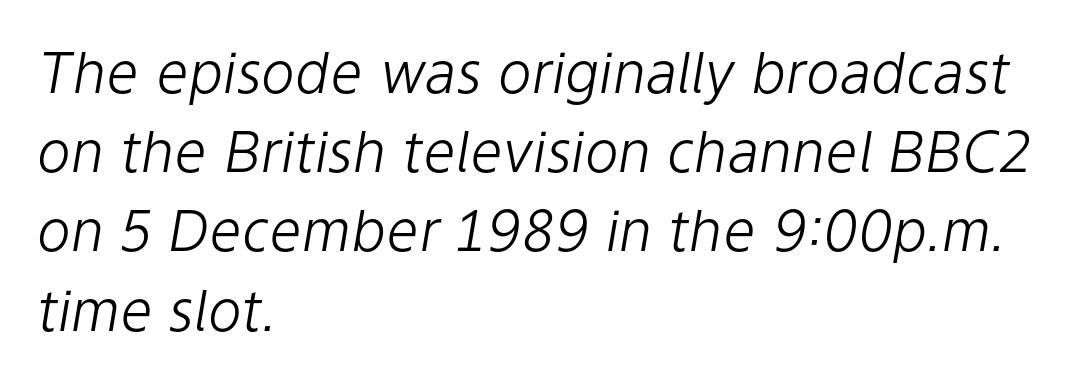
There is no visible air inserted between adjacent glyphs. Bold? No — there's no thickening of the strokes. The strip under each line holds only bare page. Slanted lettering throughout.
